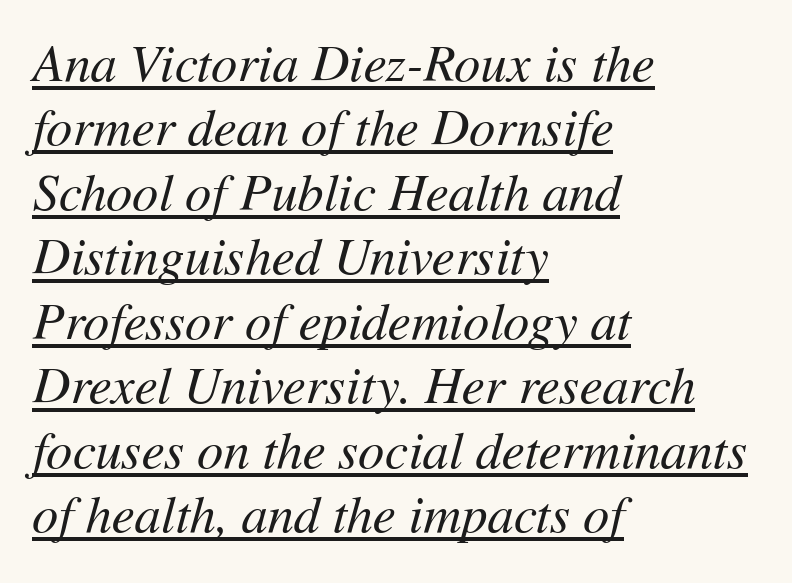
{"italic": "yes", "lean": "right", "slant_degrees": 11, "bold": "no", "weight": "regular", "width": "normal", "stroke_contrast": "medium", "x_height": "medium", "monospaced": "no", "underline": "yes", "align": "left", "line_spacing_ratio": 1.24, "letter_spacing": "normal", "letter_spacing_em": 0.0, "glyph_px": 52}
